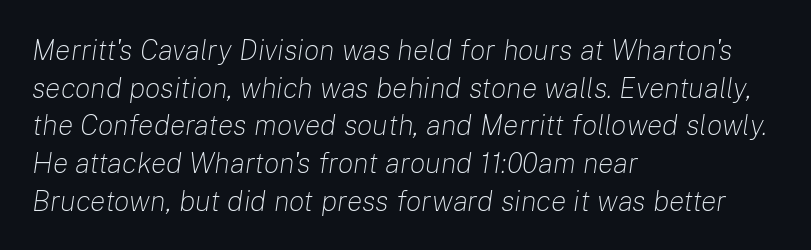
Q: Is the text bold? A: No.
Q: Is the text italic (slanted)? A: Yes, it leans right by about 8 degrees.
Q: Is the text underlined? A: No.
Q: How is the paragraph aligned? A: Left-aligned.
Q: Is the spacing between letters normal or unusually wide? A: Normal.
Q: Is the spacing between lines tight, normal or loose? A: Normal.
Q: Width (condensed, normal, or wide)? A: Normal.
Q: Stroke contrast? A: Low.
Q: x-height? A: Medium.
Q: Monospaced? A: No.
